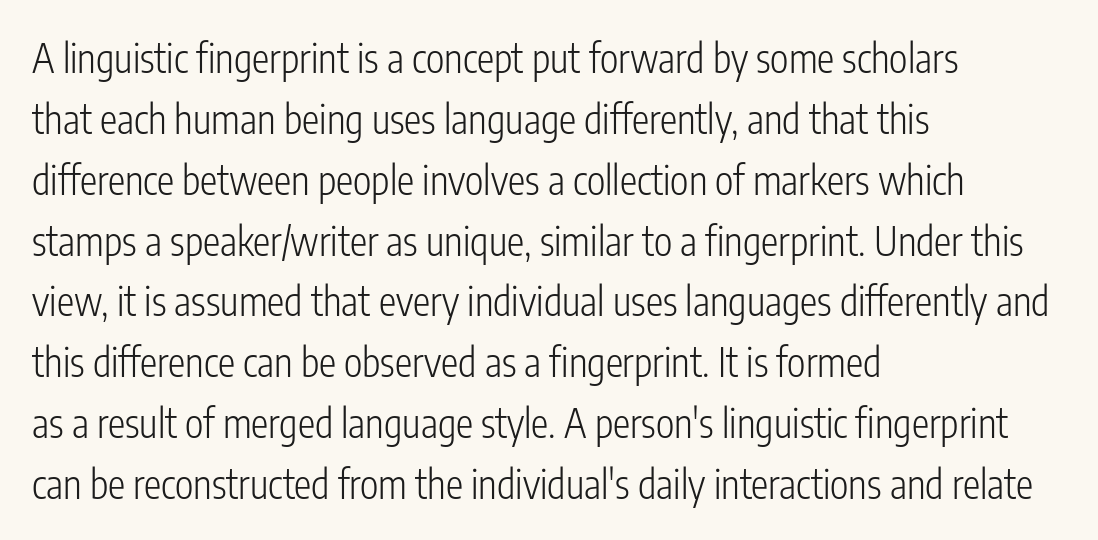
The image shows 39 px light, condensed sans-serif type, upright; set left-aligned, normal line spacing (1.56x), normal letter spacing, not underlined; low stroke contrast and a medium x-height.
